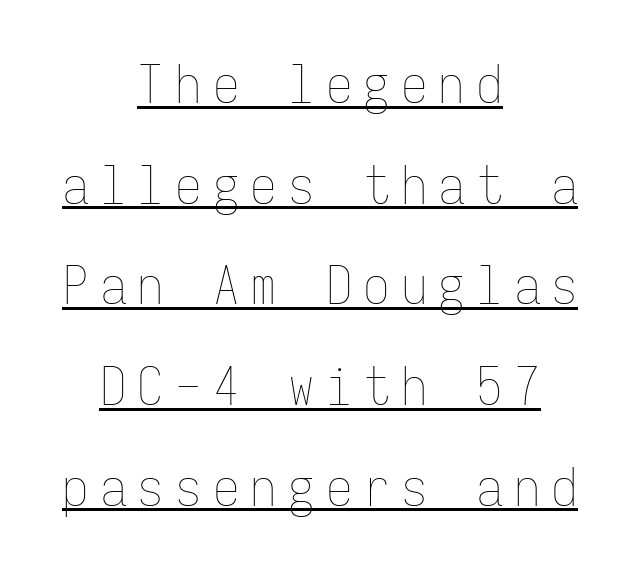
The axis of the letterforms is exactly vertical. Stroke mass is kept to a normal reading level or below. Decoration check: the copy is underlined. The letters march in equal steps, a hallmark of fixed-pitch type. Honestly, the letter spacing is so wide it's the main thing you notice.
